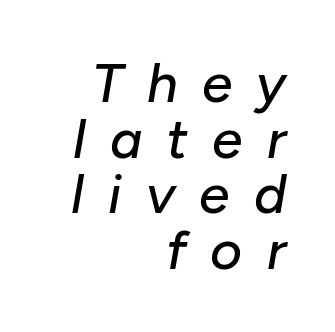
{"italic": "yes", "lean": "right", "slant_degrees": 10, "width": "normal", "stroke_contrast": "low", "x_height": "medium", "monospaced": "no", "underline": "no", "align": "right", "line_spacing": "tight", "line_spacing_ratio": 1.01, "letter_spacing": "wide", "letter_spacing_em": 0.44, "glyph_px": 55}
